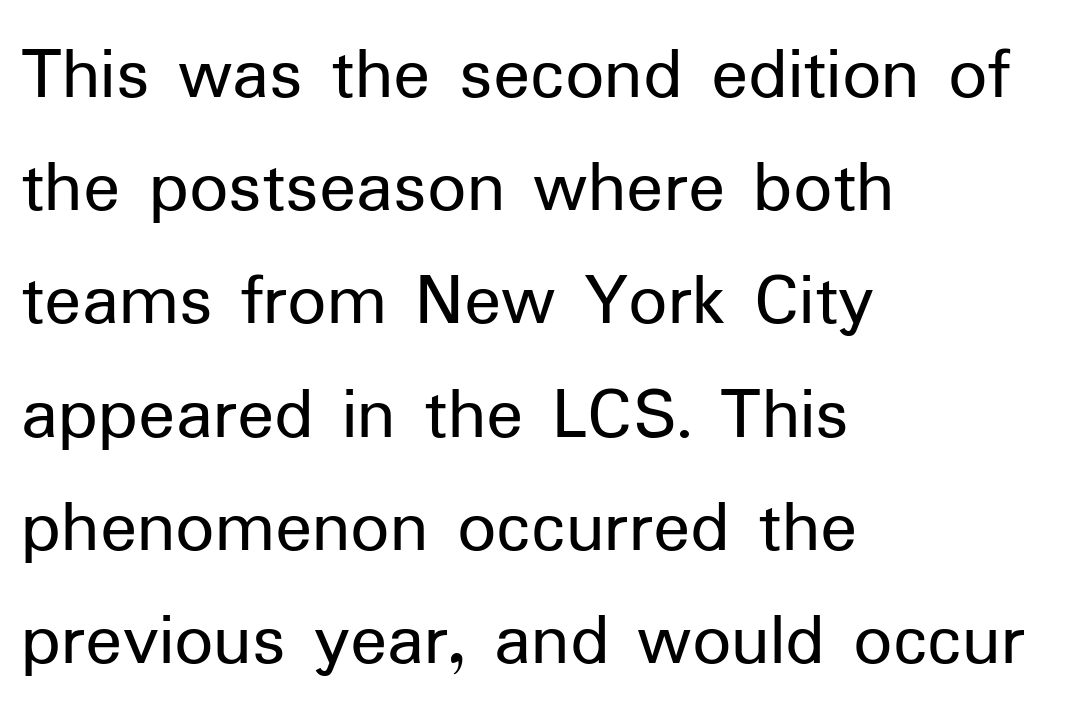
Whoever set this chose a conventional vertical rhythm. Just letters on the line, the space beneath them empty. This rendering uses left alignment, leaving the right contour irregular. Vertical strokes here are truly vertical.
